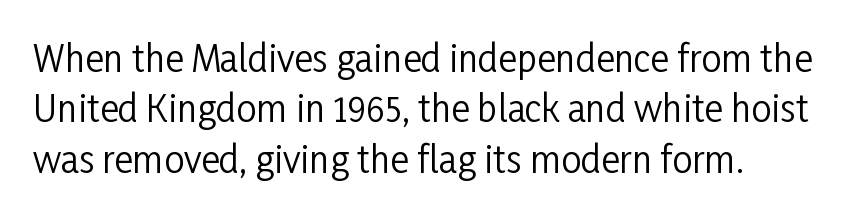
What stands out about the letter spacing? Nothing — it is the standard amount. Stems here are at most as thick as an everyday book face. The passage shown is typed in a proportional face where columns would drift. To sum up the face: it is a sans, with no serifs. Students, observe: this is what conventionally led text looks like. Glance below the letters and you will spot only blank space.
